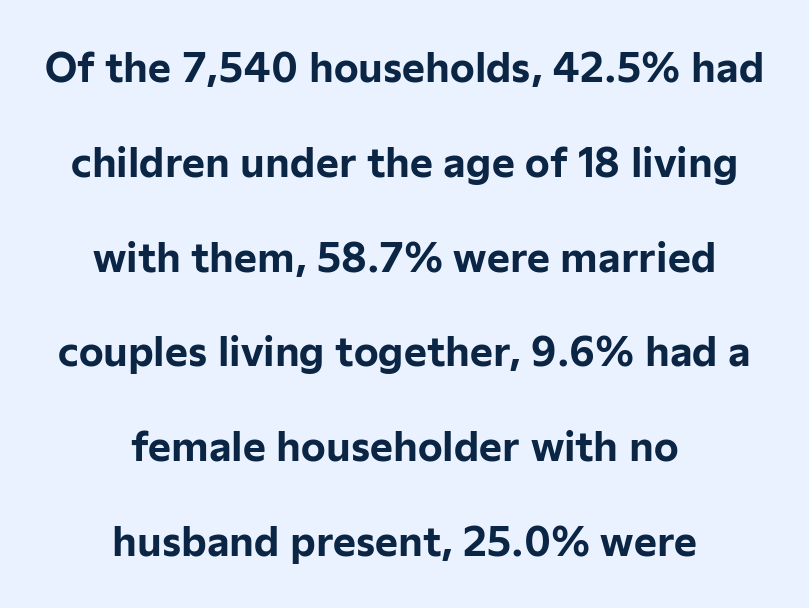
The image shows 39 px bold sans-serif type, upright; set centered, loose line spacing (2.43x), normal letter spacing, not underlined; low stroke contrast and a medium x-height.
